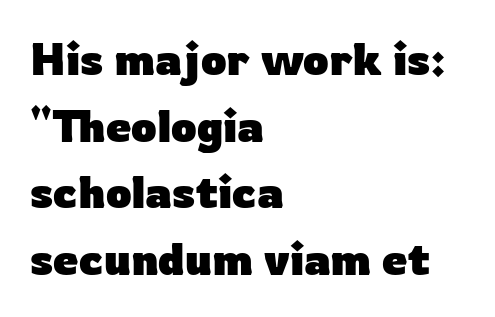
{"serif": "no", "italic": "no", "bold": "yes", "weight": "heavy", "width": "normal", "stroke_contrast": "low", "x_height": "medium", "monospaced": "no", "underline": "no", "align": "left", "line_spacing": "normal", "line_spacing_ratio": 1.48, "letter_spacing": "normal", "letter_spacing_em": 0.0, "glyph_px": 45}
